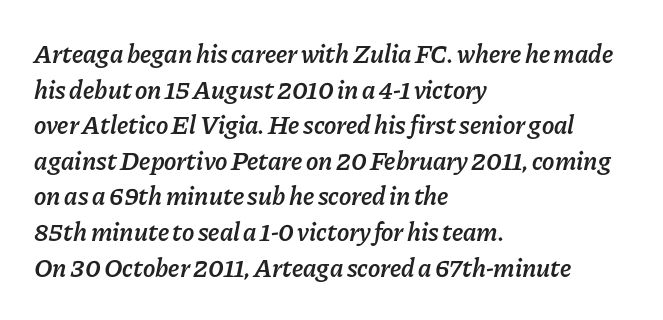
Regarding leading, the lines here are spaced in the standard way. The glyphs have the mass of a demibold cut, below bold. Each row of text sits above clean, open space. Line starts are locked; line ends wander. Tall strokes in this sample are angled rather than plumb. Here the glyphs are tracked normally, forming tight word shapes.
